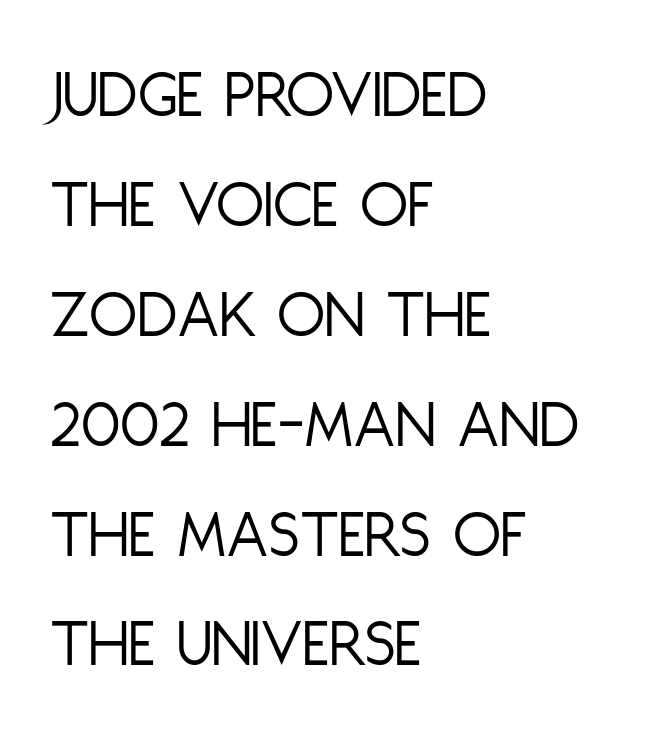
Compared with typical body copy, the letter spacing here is the same. Examine the stroke ends and you'll find no serifs. Ascenders rise straight up at ninety degrees. Rule under the text: the space is simply empty. Each new line begins a customary step beneath the previous one.
